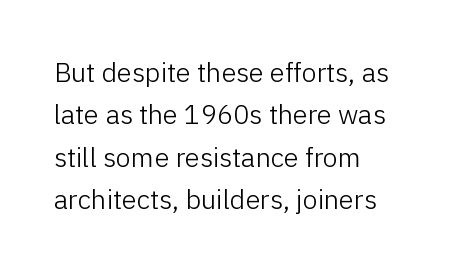
Characters follow at the spacing the type designer built in. Where is the straight margin? On the left. Weight: regular or lighter. Check the space under the baseline: it is left empty. Each new line begins a customary step beneath the previous one.
